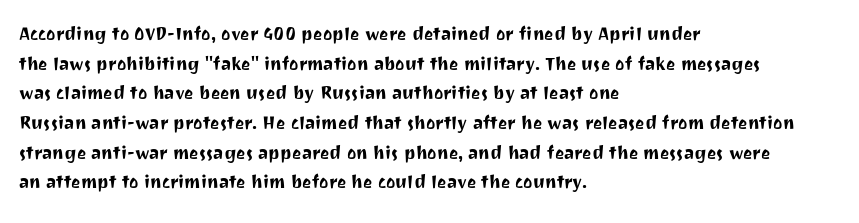
The image shows 22 px text type, upright; set left-aligned, normal line spacing (1.35x), normal letter spacing, not underlined.
